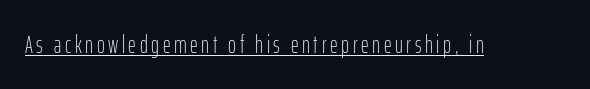
This reads as an unemphasized weight, regular at the heaviest. A typographer would call this underscored text. Posture: upright roman.
